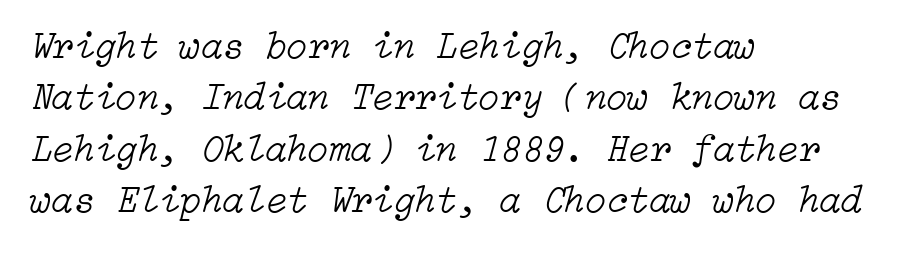
The lines in this sample share a left origin and differ only in where they stop. No extra tracking has been applied to these lines. Horizontal bands of white between lines are of average thickness. An italicized treatment has been applied to the whole sample. Only glyphs here, with clear space below each row.
